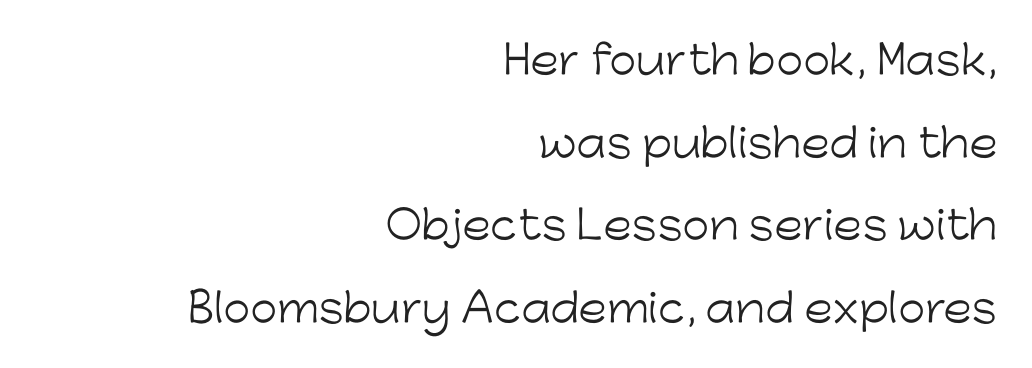
Spacing verdict: proportional, widths tailored to each character. Words float on clear page, feet unadorned. The glyphs in this specimen are sans serif. Leading is clearly above the norm, producing a sparse column. Weight class: somewhere from thin through regular.
